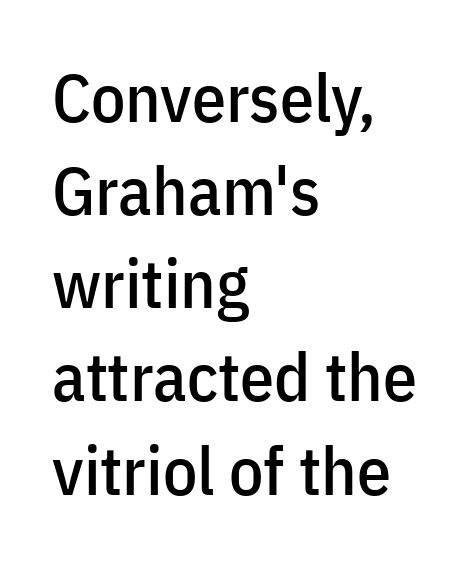
The characters display no serif detailing; their extremities are plain. A typesetter would mark this as roman, not italic. Underlining? Definitely not there. The passage is arranged the way most books set body copy — flush left.
